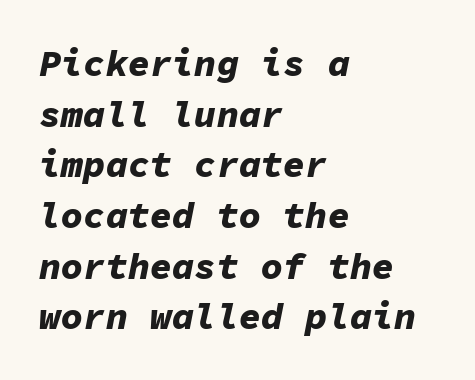
The line-height multiplier appears to be the usual default. Descenders hang freely into open space. Look at the tracking — it's just the regular setting, nothing added. These lines carry a lot of weight — the face is fully bold. Looking at the ascenders, they clearly lean. The paragraph shown leans on its left margin.
